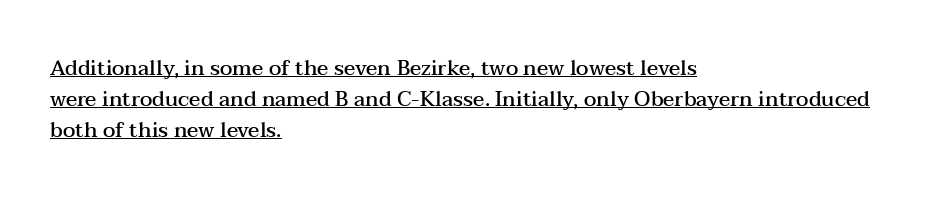
This sample uses an upright cut, with every glyph sitting square on the baseline. This rendering leaves character spacing at its baseline value. One glance says typical: line gaps are just what's usual. The font is running at a semibold setting, under full bold. The lettering is marked with a stroke running underneath it. The lines in this sample share a left origin and differ only in where they stop.
